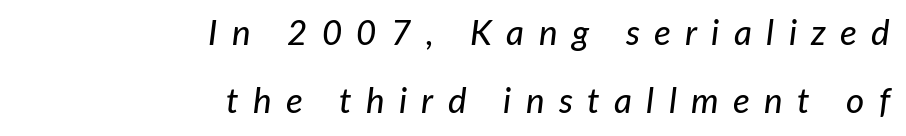
{"italic": "yes", "lean": "right", "slant_degrees": 7, "width": "normal", "stroke_contrast": "low", "x_height": "medium", "monospaced": "no", "underline": "no", "align": "right", "line_spacing": "loose", "line_spacing_ratio": 1.93, "letter_spacing": "wide", "letter_spacing_em": 0.41, "glyph_px": 35}
